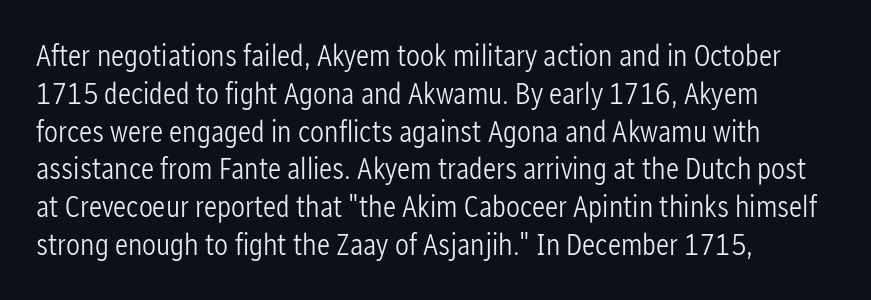
{"serif": "no", "italic": "no", "bold": "no", "weight": "light", "width": "condensed", "stroke_contrast": "low", "x_height": "medium", "monospaced": "no", "underline": "no", "align": "left", "line_spacing_ratio": 1.22, "letter_spacing": "normal", "letter_spacing_em": 0.0, "glyph_px": 31}
